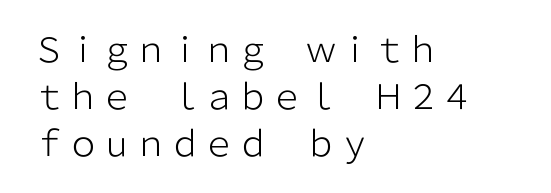
Q: Is the text bold? A: No.
Q: Is the text italic (slanted)? A: No, it is upright.
Q: Is the typeface a serif or a sans-serif typeface? A: Sans-serif.
Q: Is the text underlined? A: No.
Q: How is the paragraph aligned? A: Left-aligned.
Q: Is the spacing between letters normal or unusually wide? A: Normal.
Q: Is the spacing between lines tight, normal or loose? A: Normal.
Q: Width (condensed, normal, or wide)? A: Normal.
Q: Stroke contrast? A: Low.
Q: x-height? A: Medium.
Q: Monospaced? A: No.
